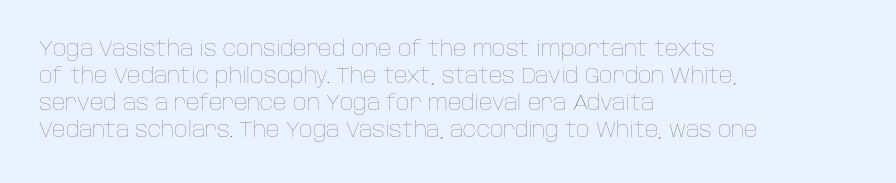
{"italic": "no", "bold": "no", "underline": "no", "align": "left", "line_spacing": "normal", "line_spacing_ratio": 1.29, "letter_spacing": "normal", "letter_spacing_em": 0.0, "glyph_px": 21}
